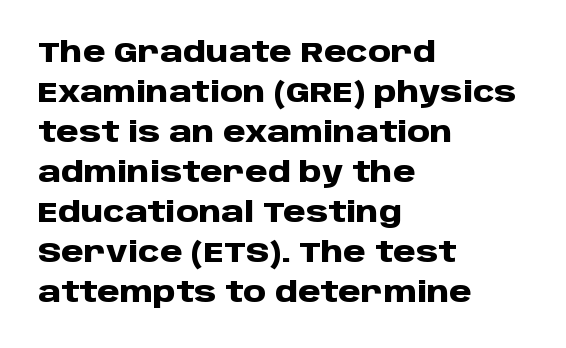
To sum up the face: it is a sans, with no serifs. Here the designer chose a conventional face with non-uniform glyph widths. Each glyph is drawn with heavy, bold strokes. Normally led — the rows are evenly, conventionally spaced. The axis of the letterforms is exactly vertical.
